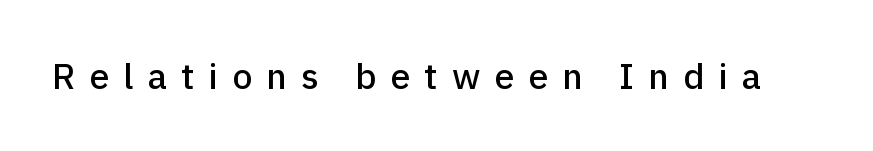
The face used here is rendered with a markedly widened letterfit. The string is rendered with underlining switched off. Proportional: the letters do not fall into vertical columns. Regarding serifs, this sample does without them. The lettering holds an erect, upright posture throughout.
